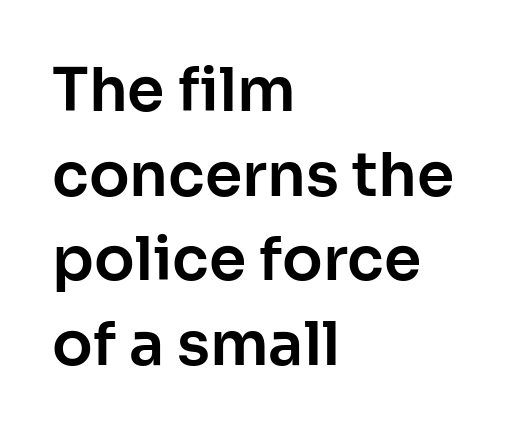
Each row of text sits above clean, open space. Inter-character spacing is left at the font's built-in metrics. Looks like regular typesetting: each glyph gets only the width it needs. Teacher's note: observe the even left margin — that is flush-left alignment.
